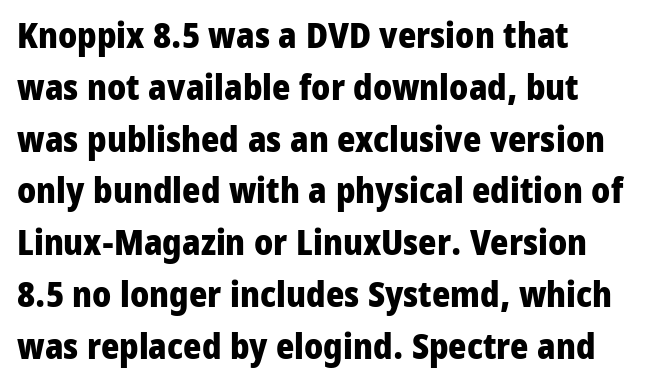
{"serif": "no", "italic": "no", "bold": "yes", "weight": "heavy", "width": "normal", "stroke_contrast": "low", "x_height": "medium", "monospaced": "no", "underline": "no", "align": "left", "line_spacing": "normal", "line_spacing_ratio": 1.48, "letter_spacing": "normal", "letter_spacing_em": 0.0, "glyph_px": 35}
